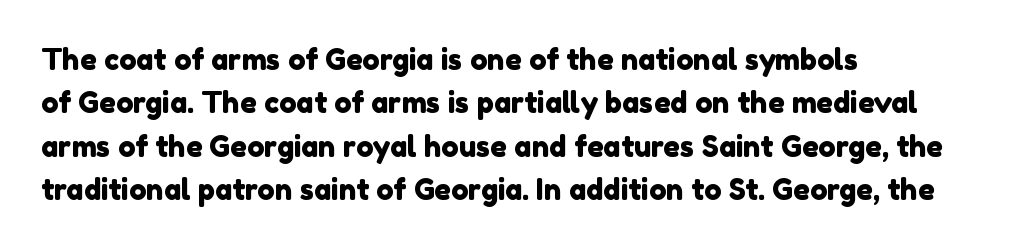
Do the characters align in a grid? No, the font is proportional. A student would call this left alignment; a typographer would say flush left, rag right. The glyphs in this specimen are sans serif. A clean baseline with only descenders dipping below it. Evenly set lines give the paragraph a standard silhouette.
